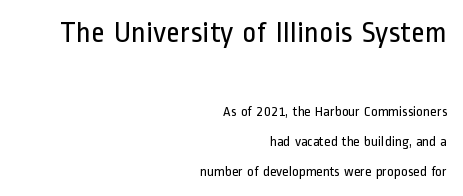
Q: Is the text bold? A: No.
Q: Is the text italic (slanted)? A: No, it is upright.
Q: Is the typeface a serif or a sans-serif typeface? A: Sans-serif.
Q: Is the text underlined? A: No.
Q: How is the paragraph aligned? A: Right-aligned.
Q: Is the spacing between letters normal or unusually wide? A: Normal.
Q: Is the spacing between lines tight, normal or loose? A: Loose.
Q: Which block of text is set in a larger size, the first (top) or the second (bottom)? A: The first (top) one.
Q: Width (condensed, normal, or wide)? A: Condensed.
Q: Stroke contrast? A: Low.
Q: x-height? A: Medium.
Q: Monospaced? A: No.
